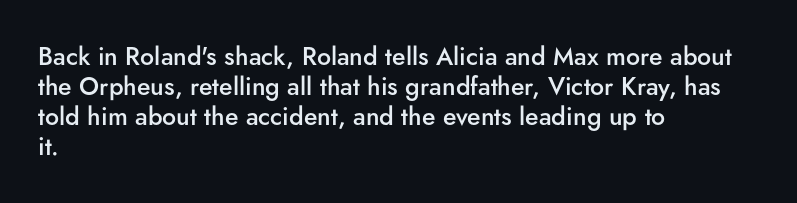
{"italic": "no", "bold": "semi", "underline": "no", "align": "left", "line_spacing_ratio": 1.2, "letter_spacing": "normal", "letter_spacing_em": 0.0, "glyph_px": 25}
